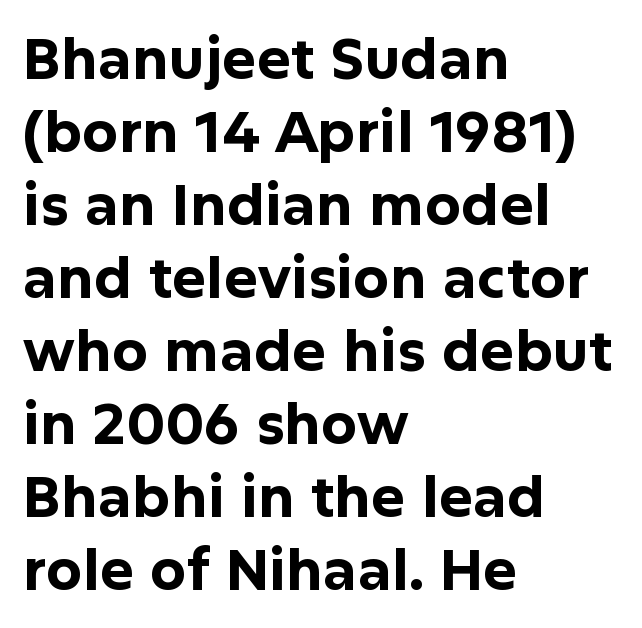
The image shows 57 px bold sans-serif type, upright; set left-aligned, normal line spacing (1.28x), normal letter spacing, not underlined; low stroke contrast and a medium x-height.
